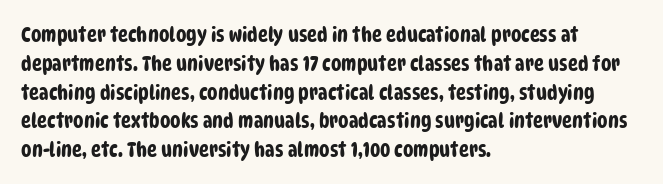
The area under the type is left untouched. In CSS terms this would be text-align: left. The lines sit at an ordinary, default distance from one another. The rendering keeps characters at their native spacing.
